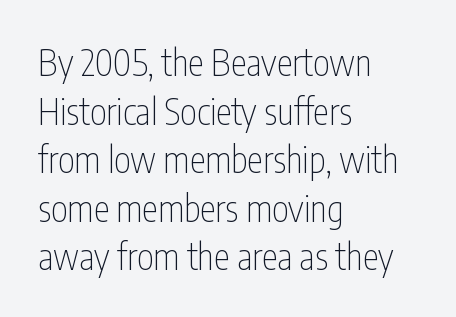
Q: Is the text bold? A: No.
Q: Is the text italic (slanted)? A: No, it is upright.
Q: Is the typeface a serif or a sans-serif typeface? A: Sans-serif.
Q: Is the text underlined? A: No.
Q: How is the paragraph aligned? A: Left-aligned.
Q: Is the spacing between letters normal or unusually wide? A: Normal.
Q: Is the spacing between lines tight, normal or loose? A: Normal.
Q: Width (condensed, normal, or wide)? A: Condensed.
Q: Stroke contrast? A: Low.
Q: x-height? A: Medium.
Q: Monospaced? A: No.
